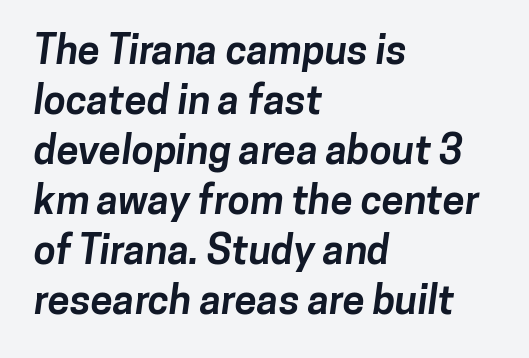
Q: Is the text bold? A: Yes.
Q: Is the typeface a serif or a sans-serif typeface? A: Sans-serif.
Q: Is the text underlined? A: No.
Q: How is the paragraph aligned? A: Left-aligned.
Q: Is the spacing between letters normal or unusually wide? A: Normal.
Q: Is the spacing between lines tight, normal or loose? A: Normal.
Q: Width (condensed, normal, or wide)? A: Normal.
Q: Stroke contrast? A: Low.
Q: x-height? A: Medium.
Q: Monospaced? A: No.
